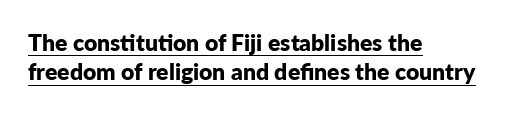
Q: Is the text bold? A: Yes.
Q: Is the text italic (slanted)? A: No, it is upright.
Q: Is the text underlined? A: Yes.
Q: How is the paragraph aligned? A: Left-aligned.
Q: Is the spacing between letters normal or unusually wide? A: Normal.
Q: Is the spacing between lines tight, normal or loose? A: Normal.
